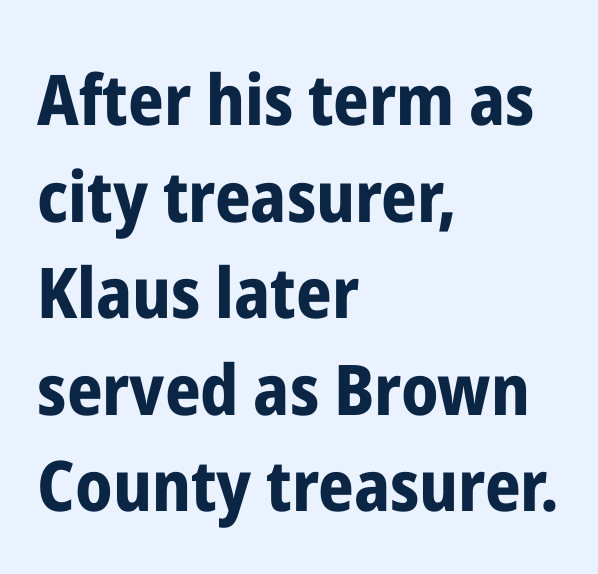
Q: Is the text bold? A: Yes.
Q: Is the text italic (slanted)? A: No, it is upright.
Q: Is the typeface a serif or a sans-serif typeface? A: Sans-serif.
Q: Is the text underlined? A: No.
Q: How is the paragraph aligned? A: Left-aligned.
Q: Is the spacing between letters normal or unusually wide? A: Normal.
Q: Is the spacing between lines tight, normal or loose? A: Normal.
Q: Width (condensed, normal, or wide)? A: Condensed.
Q: Stroke contrast? A: Low.
Q: x-height? A: Medium.
Q: Monospaced? A: No.
